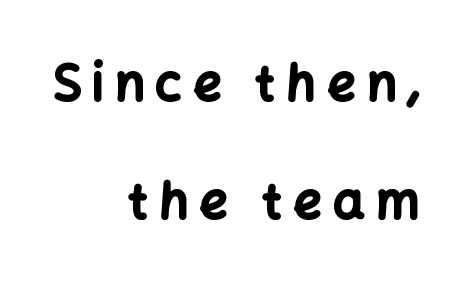
The image shows 50 px bold sans-serif type, upright; set right-aligned, loose line spacing (2.37x), unusually wide letter spacing (+0.22 em), not underlined; low stroke contrast and a medium x-height.
